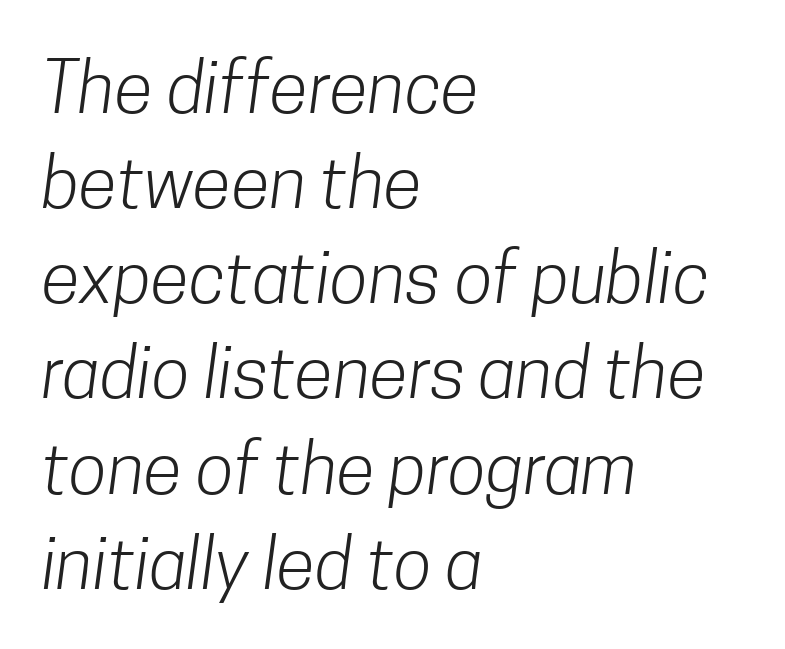
{"serif": "no", "bold": "no", "weight": "light", "width": "condensed", "stroke_contrast": "low", "x_height": "medium", "monospaced": "no", "underline": "no", "align": "left", "line_spacing": "normal", "line_spacing_ratio": 1.34, "letter_spacing": "normal", "letter_spacing_em": 0.0, "glyph_px": 71}
